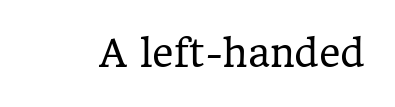
{"serif": "yes", "italic": "no", "bold": "no", "weight": "regular", "width": "normal", "stroke_contrast": "low", "x_height": "medium", "monospaced": "no", "underline": "no", "letter_spacing": "normal", "letter_spacing_em": 0.0, "glyph_px": 37}
